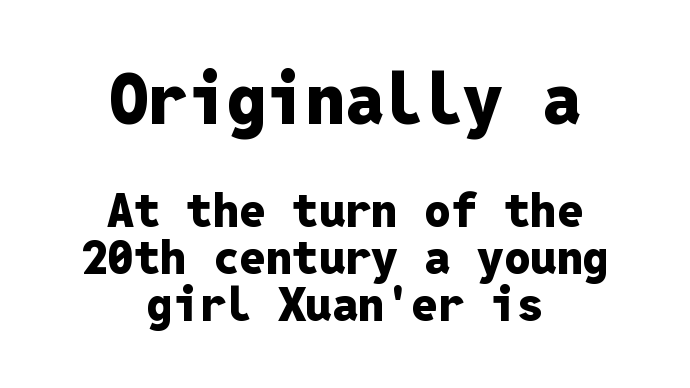
This is the regular roman posture of the typeface. Serif or sans? Sans — the stroke terminals are bare. Underline: absent. Is the letter spacing exaggerated? No — it looks like the ordinary default.
